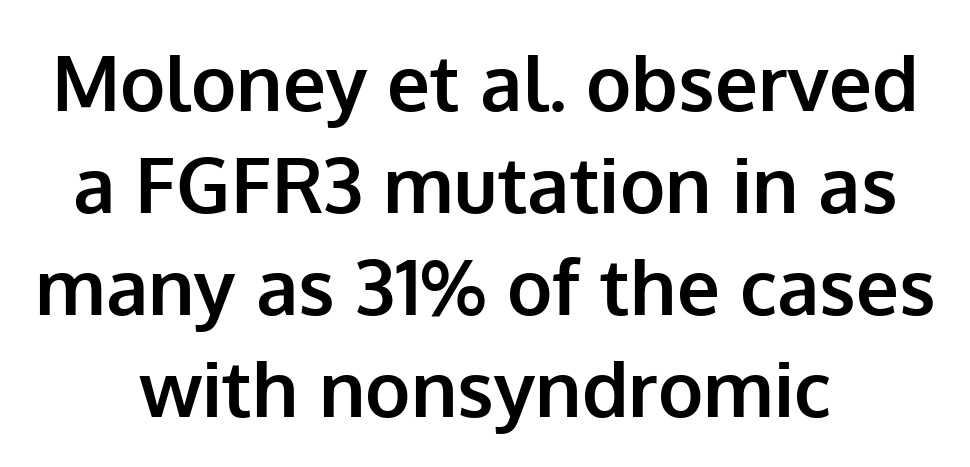
Q: Is the text bold? A: Yes.
Q: Is the text italic (slanted)? A: No, it is upright.
Q: Is the typeface a serif or a sans-serif typeface? A: Sans-serif.
Q: Is the text underlined? A: No.
Q: How is the paragraph aligned? A: Centered.
Q: Is the spacing between letters normal or unusually wide? A: Normal.
Q: Is the spacing between lines tight, normal or loose? A: Normal.
Q: Width (condensed, normal, or wide)? A: Normal.
Q: Stroke contrast? A: Low.
Q: x-height? A: Medium.
Q: Monospaced? A: No.
